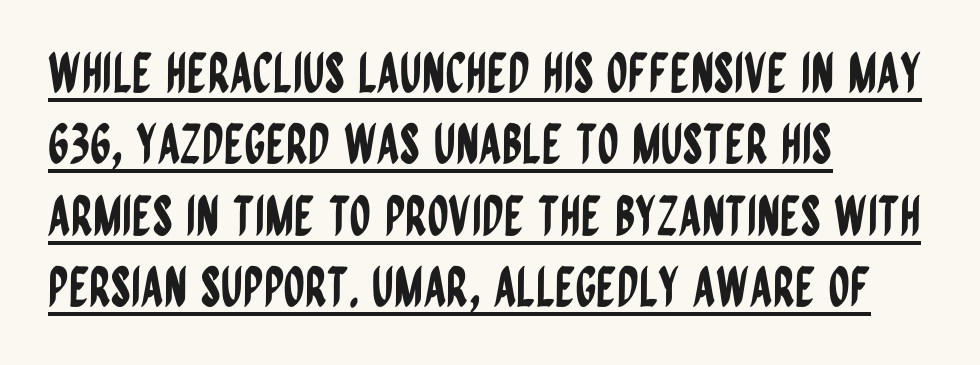
Q: Is the text italic (slanted)? A: No, it is upright.
Q: Is the typeface a serif or a sans-serif typeface? A: Sans-serif.
Q: Is the text underlined? A: Yes.
Q: How is the paragraph aligned? A: Left-aligned.
Q: Is the spacing between letters normal or unusually wide? A: Normal.
Q: Is the spacing between lines tight, normal or loose? A: Normal.
Q: Width (condensed, normal, or wide)? A: Condensed.
Q: Stroke contrast? A: Low.
Q: x-height? A: Large.
Q: Monospaced? A: No.
